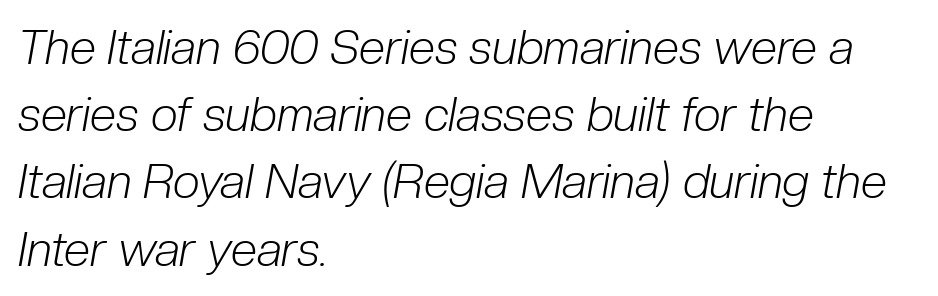
The image shows 48 px light, condensed type, italic (leaning right); set left-aligned, normal line spacing (1.4x), normal letter spacing, not underlined; low stroke contrast and a medium x-height.
